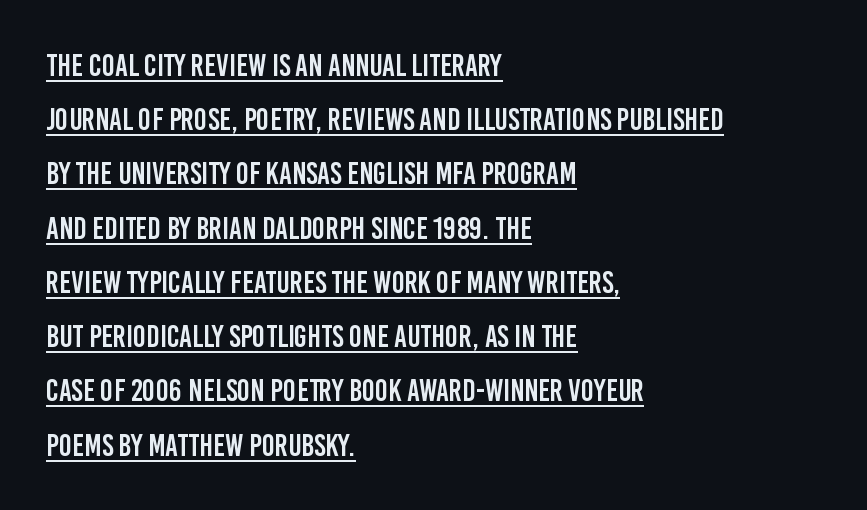
In terms of letterspacing, this is plain default setting. This rendering uses left alignment, leaving the right contour irregular. The letters carry no serifs — their stems end cleanly without finishing strokes. The words here are underlined.
